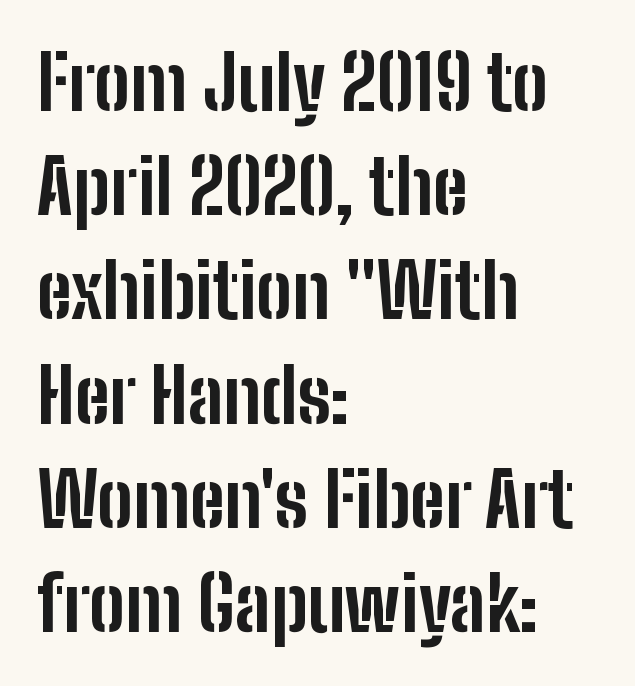
The image shows 75 px bold, condensed sans-serif type, upright; set left-aligned, normal line spacing (1.39x), normal letter spacing, not underlined; low stroke contrast and a medium x-height.
